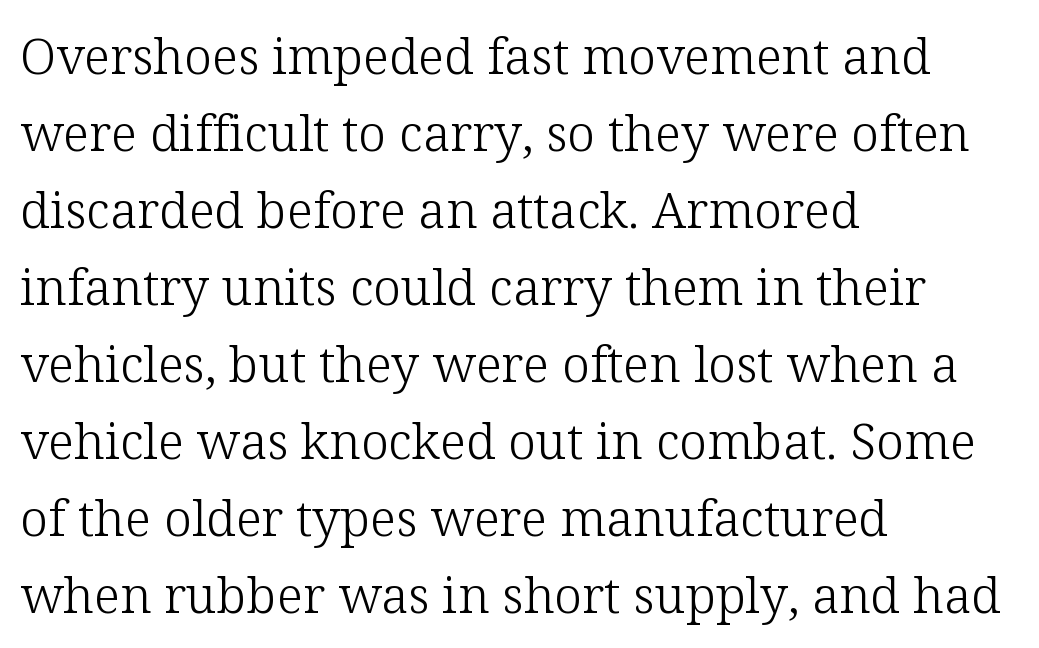
Q: Is the text bold? A: No.
Q: Is the text italic (slanted)? A: No, it is upright.
Q: Is the typeface a serif or a sans-serif typeface? A: Serif.
Q: Is the text underlined? A: No.
Q: How is the paragraph aligned? A: Left-aligned.
Q: Is the spacing between letters normal or unusually wide? A: Normal.
Q: Is the spacing between lines tight, normal or loose? A: Normal.
Q: Width (condensed, normal, or wide)? A: Normal.
Q: Stroke contrast? A: Low.
Q: x-height? A: Medium.
Q: Monospaced? A: No.
